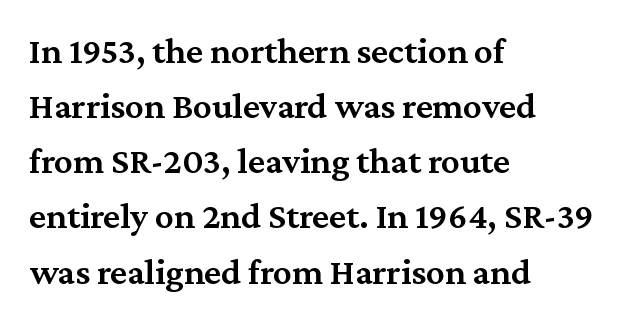
Q: Is the text bold? A: Semi-bold.
Q: Is the text italic (slanted)? A: No, it is upright.
Q: Is the typeface a serif or a sans-serif typeface? A: Serif.
Q: Is the text underlined? A: No.
Q: How is the paragraph aligned? A: Left-aligned.
Q: Is the spacing between letters normal or unusually wide? A: Normal.
Q: Is the spacing between lines tight, normal or loose? A: Normal.
Q: Width (condensed, normal, or wide)? A: Normal.
Q: Stroke contrast? A: Medium.
Q: x-height? A: Medium.
Q: Monospaced? A: No.
